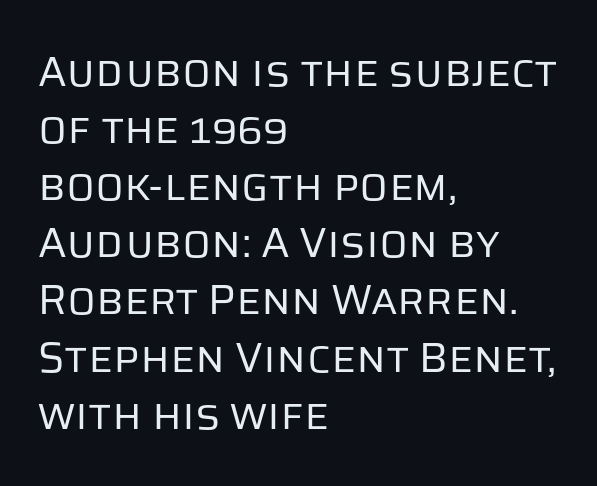
{"serif": "no", "italic": "no", "bold": "no", "weight": "regular", "width": "normal", "stroke_contrast": "low", "x_height": "large", "monospaced": "no", "underline": "no", "align": "left", "line_spacing": "normal", "line_spacing_ratio": 1.36, "letter_spacing": "normal", "letter_spacing_em": 0.0, "glyph_px": 42}
